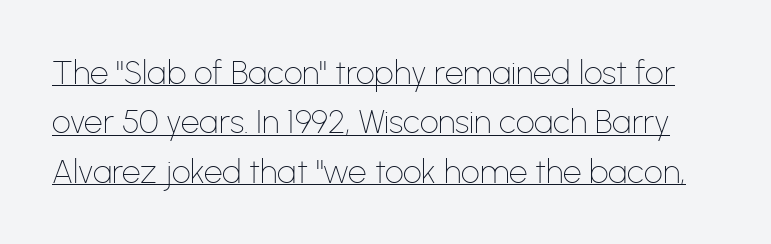
{"serif": "no", "italic": "no", "bold": "no", "weight": "thin", "width": "normal", "stroke_contrast": "low", "x_height": "medium", "monospaced": "no", "underline": "yes", "line_spacing": "normal", "line_spacing_ratio": 1.5, "letter_spacing": "normal", "letter_spacing_em": 0.0, "glyph_px": 33}
